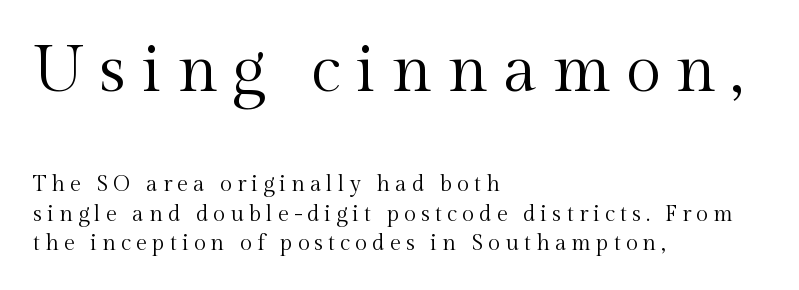
Q: Is the text bold? A: No.
Q: Is the text italic (slanted)? A: No, it is upright.
Q: Is the typeface a serif or a sans-serif typeface? A: Serif.
Q: Is the text underlined? A: No.
Q: How is the paragraph aligned? A: Left-aligned.
Q: Is the spacing between letters normal or unusually wide? A: Unusually wide.
Q: Is the spacing between lines tight, normal or loose? A: Normal.
Q: Which block of text is set in a larger size, the first (top) or the second (bottom)? A: The first (top) one.
Q: Width (condensed, normal, or wide)? A: Normal.
Q: x-height? A: Medium.
Q: Monospaced? A: No.
